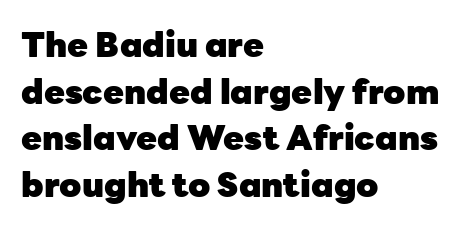
The image shows 34 px heavy sans-serif type, upright; set left-aligned, normal line spacing (1.37x), normal letter spacing, not underlined; low stroke contrast and a medium x-height.
